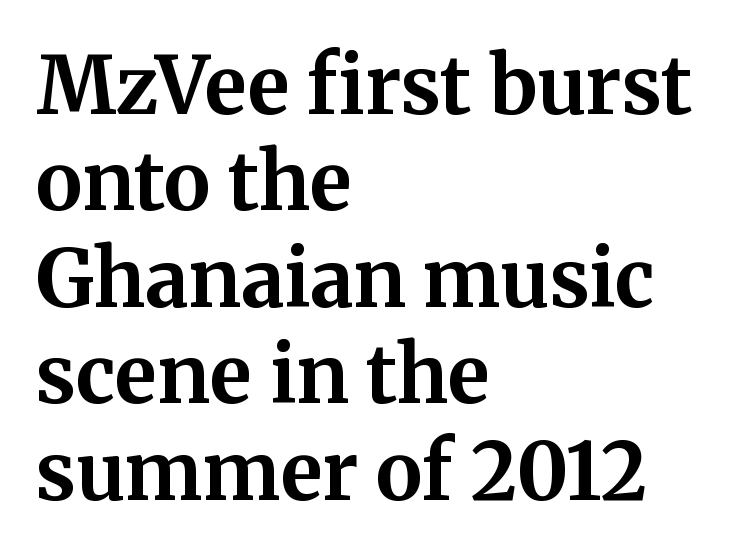
Note: serifs present on the glyphs. Do the characters align in a grid? No, the font is proportional. These words are printed bold, with thick strokes throughout. Inter-character spacing is left at the font's built-in metrics. Unlike italic type, these characters show no tilt at all.
